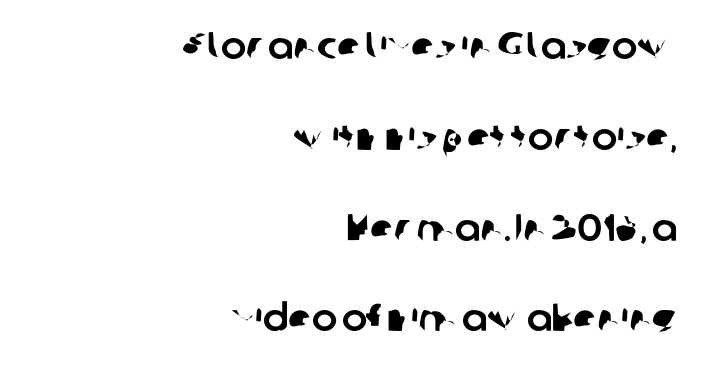
Whoever set this chose breathing room over compactness in the vertical rhythm. You could not count columns in this text — the font is proportionally spaced. The area under the type is left untouched. Line ends are locked; line starts wander.
